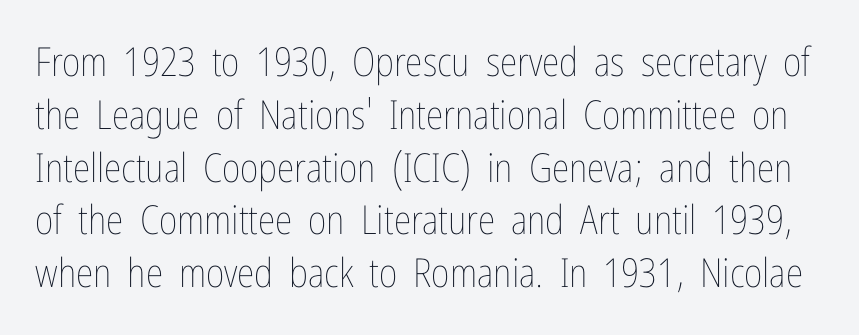
{"italic": "no", "bold": "no", "weight": "thin", "width": "condensed", "stroke_contrast": "low", "x_height": "medium", "monospaced": "no", "underline": "no", "line_spacing": "normal", "line_spacing_ratio": 1.32, "letter_spacing": "normal", "letter_spacing_em": 0.0, "glyph_px": 40}
